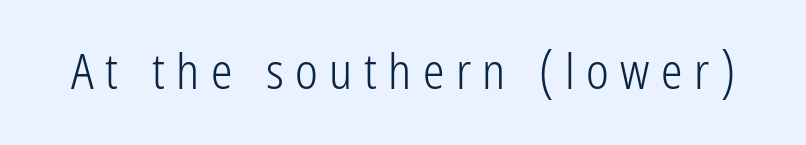
{"serif": "no", "italic": "no", "bold": "no", "weight": "light", "width": "condensed", "stroke_contrast": "low", "x_height": "medium", "monospaced": "no", "underline": "no", "letter_spacing": "wide", "letter_spacing_em": 0.24, "glyph_px": 48}
